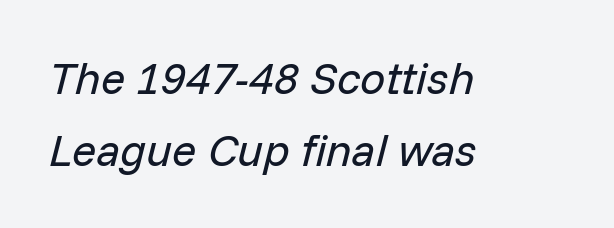
{"italic": "yes", "lean": "right", "slant_degrees": 14, "bold": "no", "weight": "regular", "width": "normal", "stroke_contrast": "low", "x_height": "medium", "monospaced": "no", "underline": "no", "align": "left", "line_spacing": "normal", "line_spacing_ratio": 1.61, "letter_spacing": "normal", "letter_spacing_em": 0.0, "glyph_px": 45}
